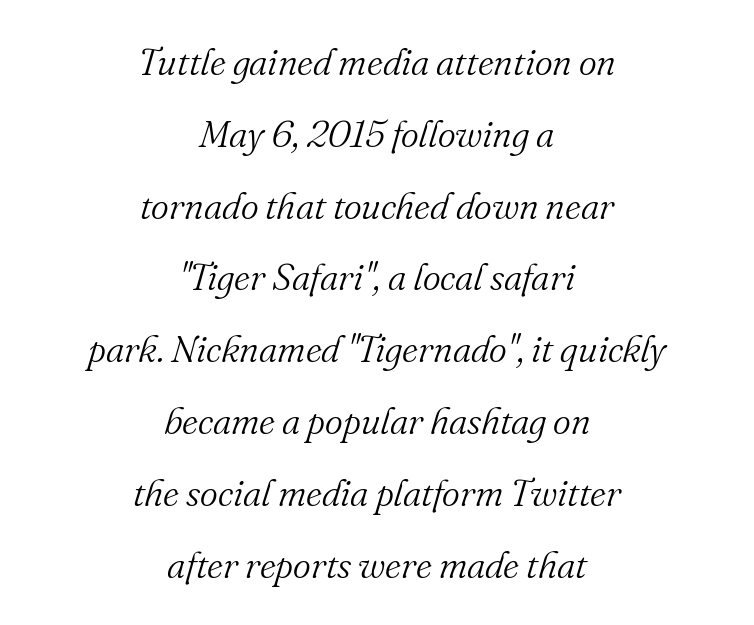
Q: Is the text bold? A: No.
Q: Is the text italic (slanted)? A: Yes, it leans right by about 16 degrees.
Q: Is the typeface a serif or a sans-serif typeface? A: Serif.
Q: Is the text underlined? A: No.
Q: How is the paragraph aligned? A: Centered.
Q: Is the spacing between letters normal or unusually wide? A: Normal.
Q: Width (condensed, normal, or wide)? A: Normal.
Q: Stroke contrast? A: Medium.
Q: x-height? A: Small.
Q: Monospaced? A: No.
